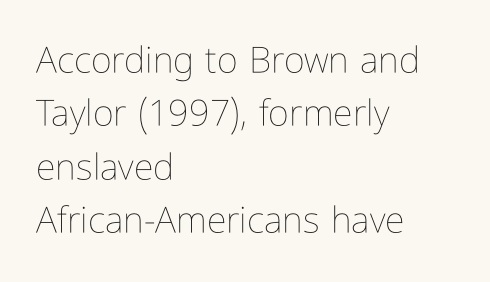
The passage shown stacks its lines at a standard gap. Spacing between characters is what you'd get straight out of the box. The rendering uses natural spacing where letterforms have individual widths. Letters rest on an invisible, unmarked baseline. The typeface has the unassuming heft of standard copy or less.
